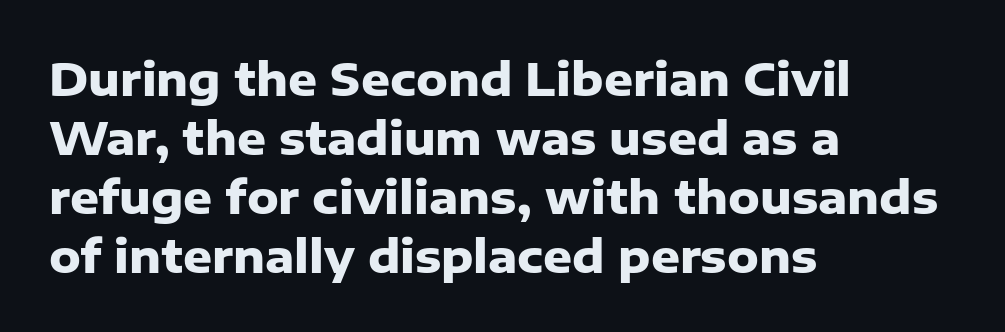
Horizontal alignment here is leftward, the default for most running prose. The passage shown is emphatically bold. This is sans-serif lettering, the kind often seen on screens and signage. Is this a fixed-width face? No — the glyphs have proportional, varying widths. How are the letters spaced? Ordinarily, with no added tracking.
